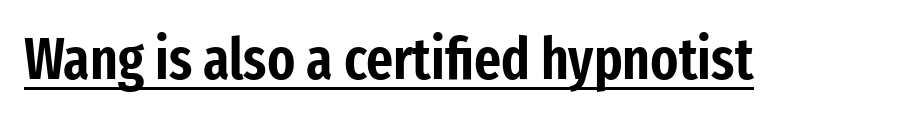
Emphasis is given by a line drawn under the lettering. A typesetter would call this zero additional tracking. Every character sits straight up, as roman type does. Varying glyph widths throughout — classic text-font behaviour.
